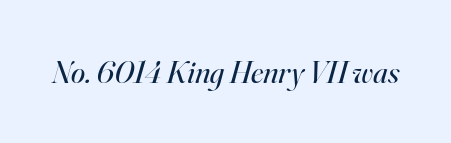
Q: Is the text bold? A: No.
Q: Is the text italic (slanted)? A: Yes, it leans right by about 16 degrees.
Q: Is the typeface a serif or a sans-serif typeface? A: Serif.
Q: Is the text underlined? A: No.
Q: Is the spacing between letters normal or unusually wide? A: Normal.
Q: Width (condensed, normal, or wide)? A: Normal.
Q: Stroke contrast? A: High.
Q: x-height? A: Small.
Q: Monospaced? A: No.
